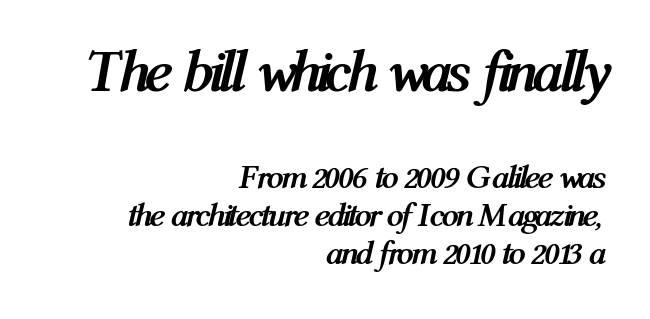
Q: Is the text bold? A: Yes.
Q: Is the text italic (slanted)? A: Yes, it leans right by about 12 degrees.
Q: Is the text underlined? A: No.
Q: How is the paragraph aligned? A: Right-aligned.
Q: Is the spacing between letters normal or unusually wide? A: Normal.
Q: Is the spacing between lines tight, normal or loose? A: Tight.
Q: Which block of text is set in a larger size, the first (top) or the second (bottom)? A: The first (top) one.
Q: Width (condensed, normal, or wide)? A: Condensed.
Q: Stroke contrast? A: Medium.
Q: x-height? A: Medium.
Q: Monospaced? A: No.
